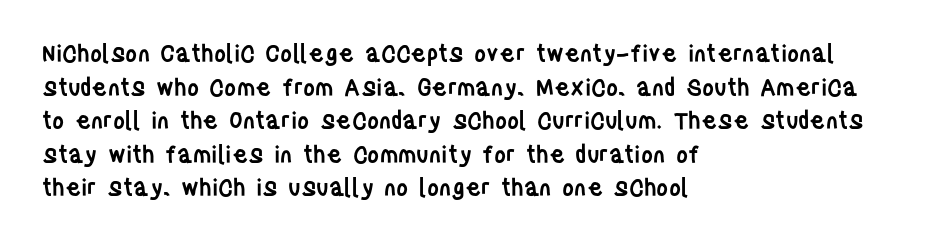
Is there any slant? The stems are plumb. Decoration check: the copy has no underline. Nothing unusual about the tracking: characters are spaced as the font intends. What weight is shown? A semibold, between regular and bold. The setting favours the left margin, as ordinary paragraphs usually do.
